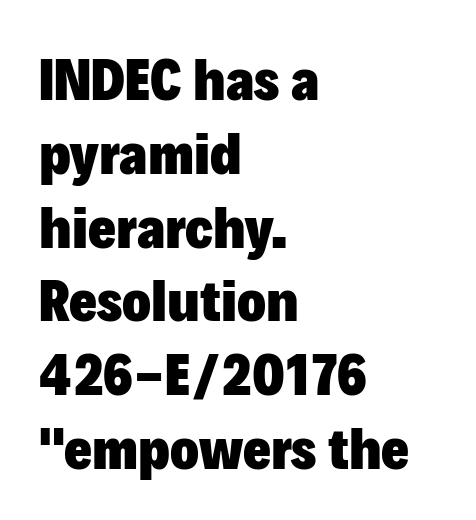
The glyphs in this specimen are sans serif. Summary of weight: heavy, a full bold. These lines are rendered in a variable-pitch font. Descender tails drop into unmarked territory.
